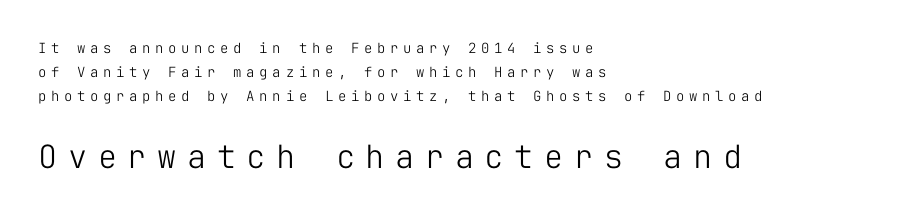
The characters are drawn with everyday or finer stroke widths. There is plenty of visible air inserted between adjacent glyphs. Is there any slant? The stems are plumb. These lines are composed in type without serifs. A student would call this left alignment; a typographer would say flush left, rag right. The rendering enlarges the type as you move from the upper chunk to the lower.
